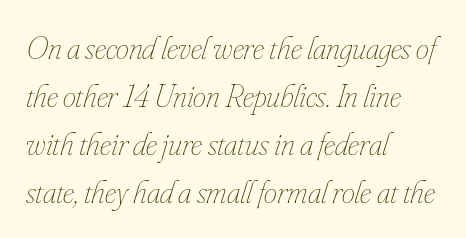
The image shows 33 px thin, condensed type, italic (leaning right); set left-aligned, normal line spacing (1.45x), normal letter spacing, not underlined; low stroke contrast and a small x-height.
